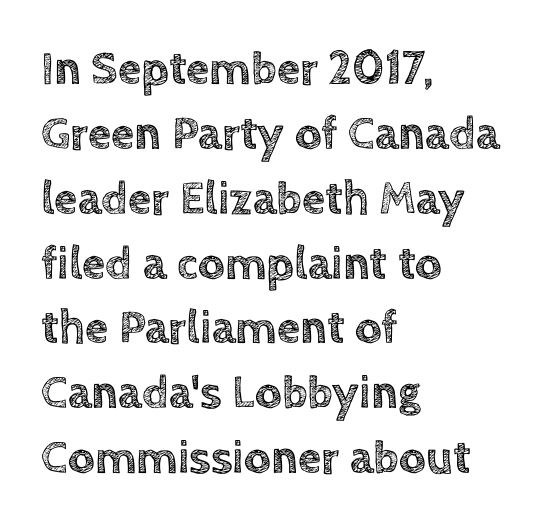
Q: Is the text italic (slanted)? A: No, it is upright.
Q: Is the text underlined? A: No.
Q: How is the paragraph aligned? A: Left-aligned.
Q: Is the spacing between letters normal or unusually wide? A: Normal.
Q: Is the spacing between lines tight, normal or loose? A: Normal.
Q: Width (condensed, normal, or wide)? A: Normal.
Q: x-height? A: Large.
Q: Monospaced? A: No.
